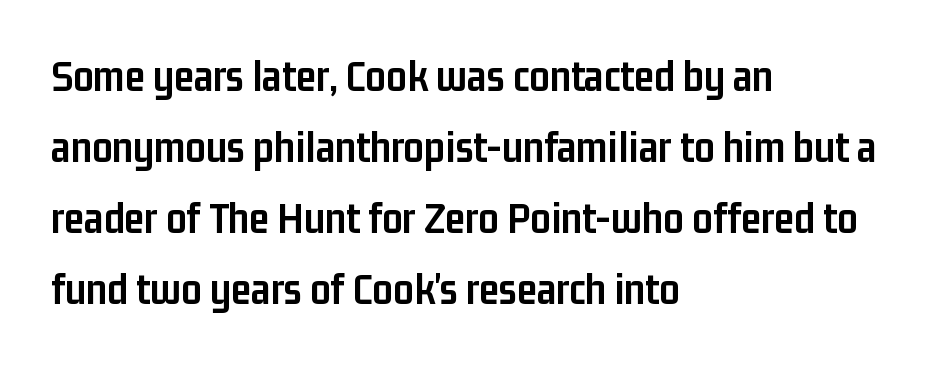
{"serif": "no", "italic": "no", "bold": "yes", "weight": "semibold", "width": "condensed", "stroke_contrast": "low", "x_height": "medium", "monospaced": "no", "underline": "no", "align": "left", "line_spacing": "normal", "line_spacing_ratio": 1.58, "letter_spacing": "normal", "letter_spacing_em": 0.0, "glyph_px": 45}
